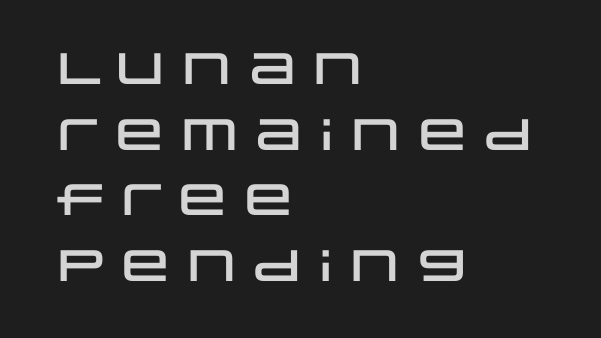
Q: Is the text italic (slanted)? A: No, it is upright.
Q: Is the typeface a serif or a sans-serif typeface? A: Sans-serif.
Q: Is the text underlined? A: No.
Q: How is the paragraph aligned? A: Left-aligned.
Q: Is the spacing between letters normal or unusually wide? A: Normal.
Q: Is the spacing between lines tight, normal or loose? A: Normal.
Q: Width (condensed, normal, or wide)? A: Wide.
Q: Stroke contrast? A: Low.
Q: x-height? A: Large.
Q: Monospaced? A: No.
